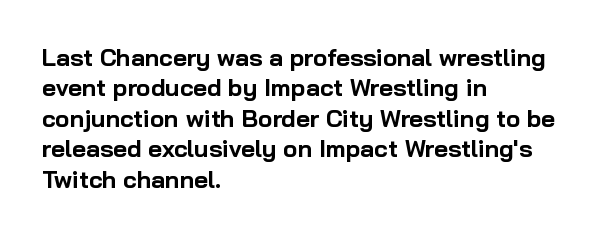
Q: Is the text bold? A: Yes.
Q: Is the text italic (slanted)? A: No, it is upright.
Q: Is the text underlined? A: No.
Q: How is the paragraph aligned? A: Left-aligned.
Q: Is the spacing between letters normal or unusually wide? A: Normal.
Q: Is the spacing between lines tight, normal or loose? A: Normal.
